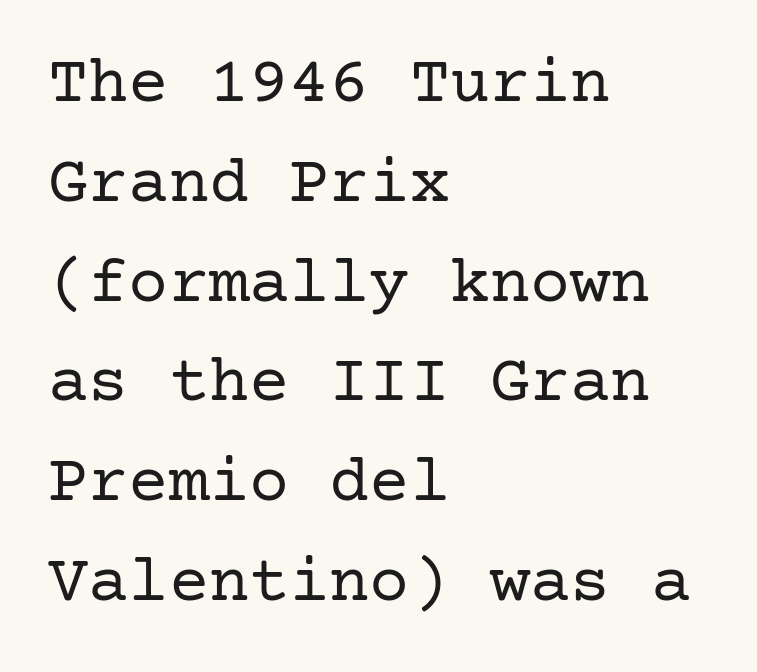
{"serif": "yes", "italic": "no", "bold": "no", "weight": "regular", "width": "normal", "stroke_contrast": "low", "x_height": "medium", "underline": "no", "align": "left", "line_spacing": "normal", "line_spacing_ratio": 1.49, "letter_spacing": "normal", "letter_spacing_em": 0.0, "glyph_px": 67}
